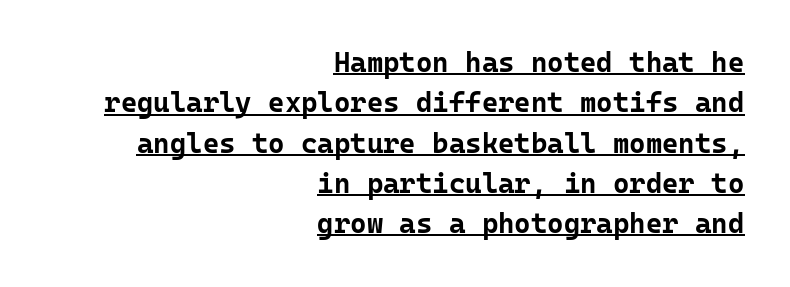
Q: Is the text bold? A: Yes.
Q: Is the text italic (slanted)? A: No, it is upright.
Q: Is the typeface a serif or a sans-serif typeface? A: Sans-serif.
Q: Is the text underlined? A: Yes.
Q: How is the paragraph aligned? A: Right-aligned.
Q: Is the spacing between letters normal or unusually wide? A: Normal.
Q: Is the spacing between lines tight, normal or loose? A: Normal.
Q: Width (condensed, normal, or wide)? A: Normal.
Q: Stroke contrast? A: Low.
Q: x-height? A: Medium.
Q: Monospaced? A: Yes.
